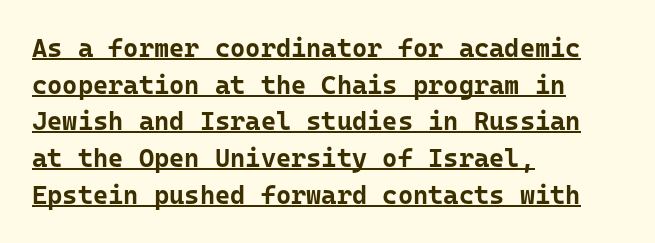
The image shows 26 px bold type, upright; set left-aligned, normal line spacing (1.41x), normal letter spacing, underlined.
